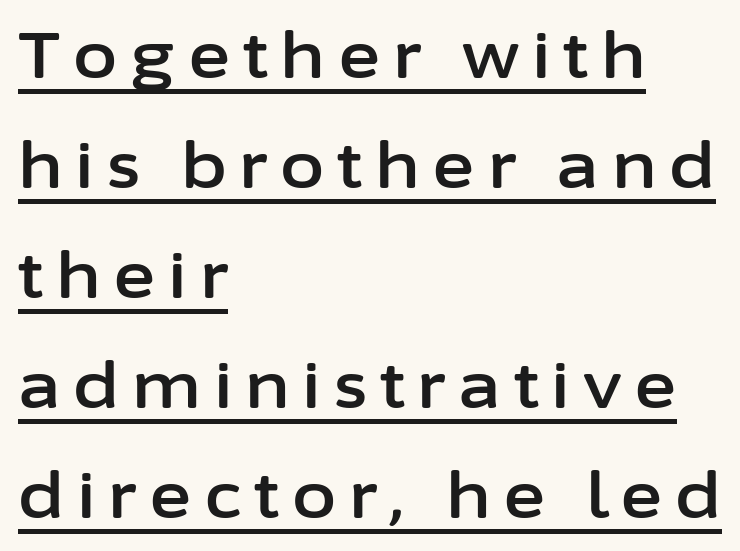
Q: Is the text italic (slanted)? A: No, it is upright.
Q: Is the typeface a serif or a sans-serif typeface? A: Sans-serif.
Q: Is the text underlined? A: Yes.
Q: How is the paragraph aligned? A: Left-aligned.
Q: Is the spacing between letters normal or unusually wide? A: Unusually wide.
Q: Width (condensed, normal, or wide)? A: Normal.
Q: Stroke contrast? A: Low.
Q: x-height? A: Medium.
Q: Monospaced? A: No.
